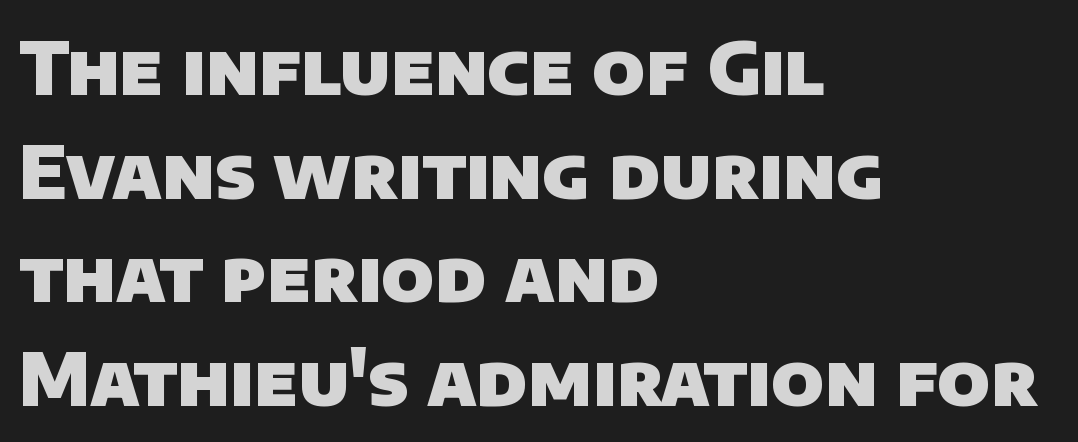
{"serif": "no", "bold": "yes", "weight": "heavy", "width": "normal", "stroke_contrast": "low", "x_height": "large", "monospaced": "no", "underline": "no", "align": "left", "line_spacing": "normal", "line_spacing_ratio": 1.42, "letter_spacing": "normal", "letter_spacing_em": 0.0, "glyph_px": 73}
